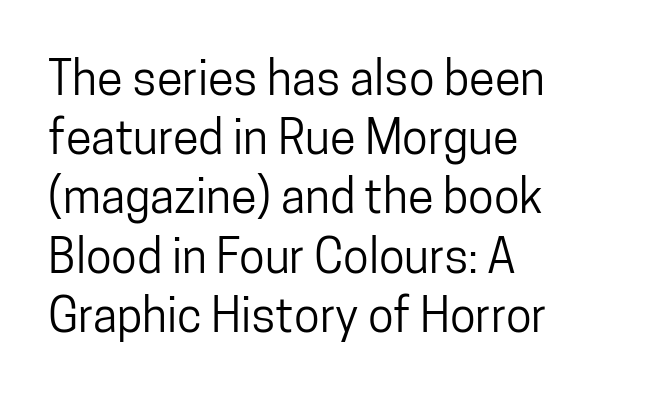
{"serif": "no", "italic": "no", "width": "condensed", "stroke_contrast": "low", "x_height": "medium", "monospaced": "no", "underline": "no", "align": "left", "line_spacing": "normal", "line_spacing_ratio": 1.26, "letter_spacing": "normal", "letter_spacing_em": 0.0, "glyph_px": 47}
